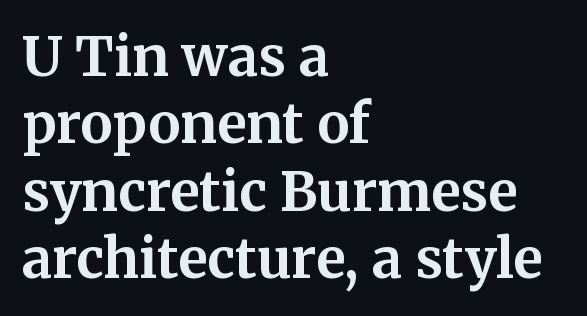
This is serif lettering, the kind often seen in printed books. Thick stems and heavy bowls — unmistakably bold. The rendering uses natural spacing where letterforms have individual widths. Look at the tracking — it's just the regular setting, nothing added.
